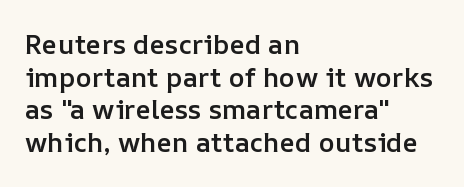
The rendering uses a semibold face; strokes are thickened but not to full bold. Inter-character spacing is left at the font's built-in metrics. Quick note: not italic, upright. Which margin do the lines hug? The left one — the right edge is uneven.
